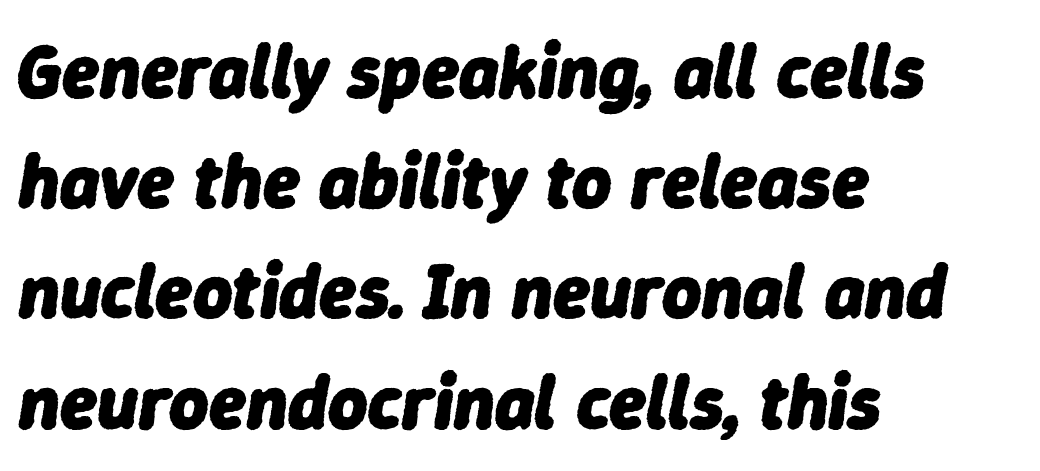
Q: Is the text bold? A: Yes.
Q: Is the text italic (slanted)? A: Yes, it leans right by about 9 degrees.
Q: Is the text underlined? A: No.
Q: How is the paragraph aligned? A: Left-aligned.
Q: Is the spacing between letters normal or unusually wide? A: Normal.
Q: Is the spacing between lines tight, normal or loose? A: Normal.
Q: Width (condensed, normal, or wide)? A: Normal.
Q: Stroke contrast? A: Low.
Q: x-height? A: Medium.
Q: Monospaced? A: No.
